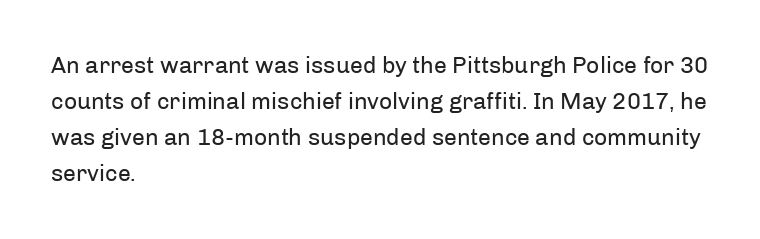
{"italic": "no", "bold": "no", "underline": "no", "align": "left", "line_spacing": "normal", "line_spacing_ratio": 1.57, "letter_spacing": "normal", "letter_spacing_em": 0.0, "glyph_px": 23}
